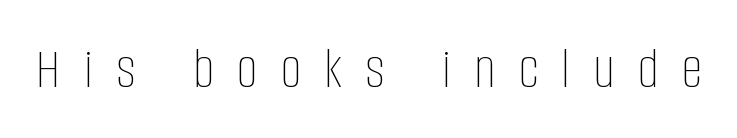
Spacing verdict: proportional, widths tailored to each character. Loose tracking; the words dissolve into strings of separated letters. No chunkiness to these letters — they're not bold. The letters stand straight up with perfectly vertical stems. No word sits above an underline.
